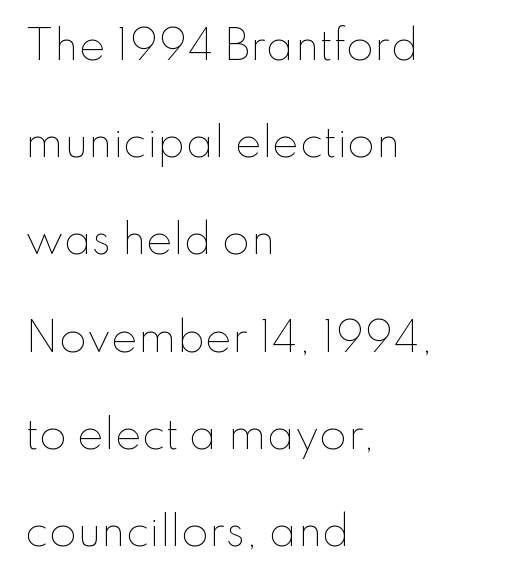
Q: Is the text bold? A: No.
Q: Is the text italic (slanted)? A: No, it is upright.
Q: Is the text underlined? A: No.
Q: How is the paragraph aligned? A: Left-aligned.
Q: Is the spacing between letters normal or unusually wide? A: Normal.
Q: Is the spacing between lines tight, normal or loose? A: Loose.
Q: Width (condensed, normal, or wide)? A: Normal.
Q: Stroke contrast? A: Low.
Q: x-height? A: Small.
Q: Monospaced? A: No.
